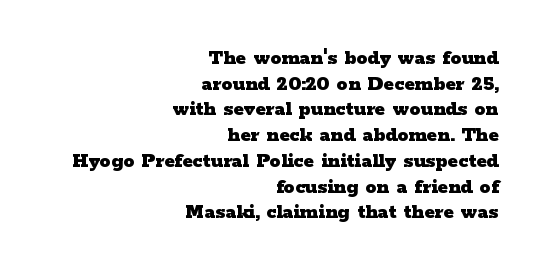
The image shows 22 px bold type, upright; set right-aligned, line spacing 1.17x, normal letter spacing, not underlined.
